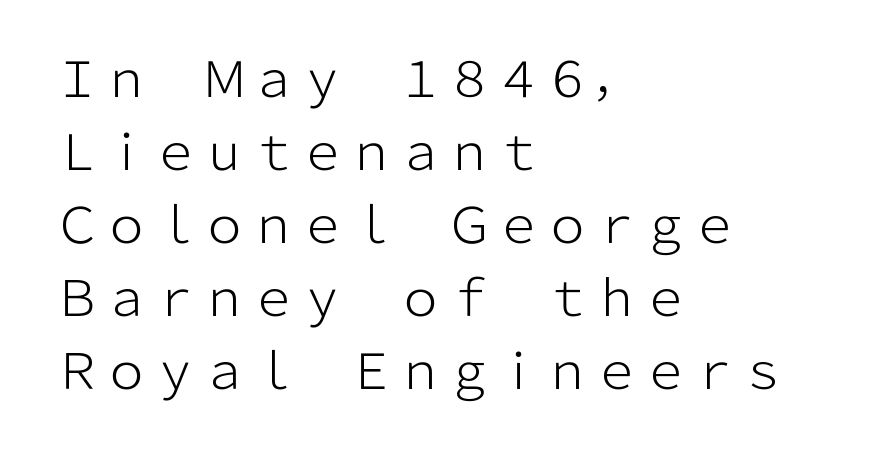
{"serif": "no", "italic": "no", "bold": "no", "weight": "light", "width": "normal", "stroke_contrast": "low", "x_height": "medium", "monospaced": "no", "underline": "no", "align": "left", "line_spacing": "normal", "line_spacing_ratio": 1.49, "letter_spacing": "normal", "letter_spacing_em": 0.0, "glyph_px": 49}
